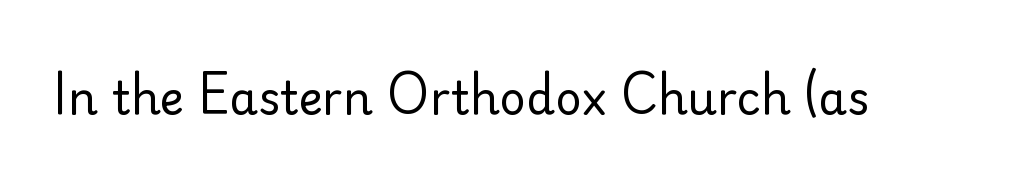
The image shows 46 px regular-weight sans-serif type, upright; set normal letter spacing, not underlined; low stroke contrast and a small x-height.
